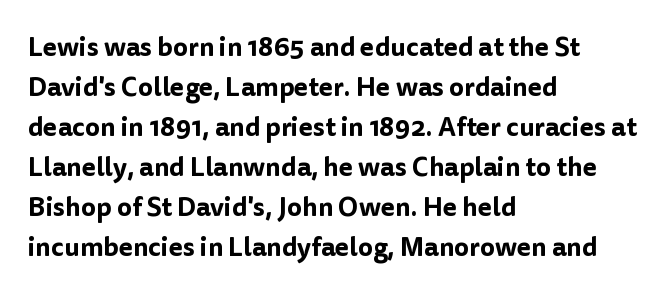
The image shows 26 px text type, upright; set left-aligned, normal line spacing (1.54x), normal letter spacing, not underlined.
